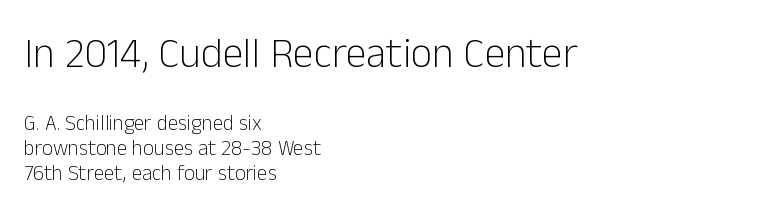
Q: Is the text bold? A: No.
Q: Is the text italic (slanted)? A: No, it is upright.
Q: Is the typeface a serif or a sans-serif typeface? A: Sans-serif.
Q: Is the text underlined? A: No.
Q: How is the paragraph aligned? A: Left-aligned.
Q: Is the spacing between letters normal or unusually wide? A: Normal.
Q: Which block of text is set in a larger size, the first (top) or the second (bottom)? A: The first (top) one.
Q: Width (condensed, normal, or wide)? A: Normal.
Q: Stroke contrast? A: Low.
Q: x-height? A: Medium.
Q: Monospaced? A: No.
